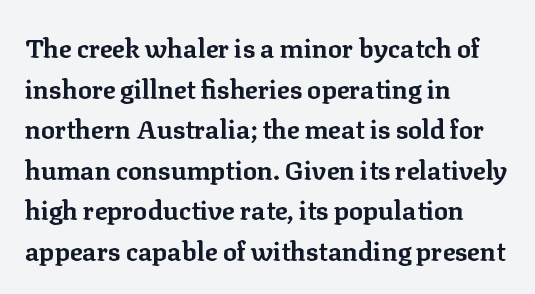
{"italic": "no", "bold": "yes", "underline": "no", "align": "left", "line_spacing": "normal", "line_spacing_ratio": 1.56, "letter_spacing": "normal", "letter_spacing_em": 0.0, "glyph_px": 26}
